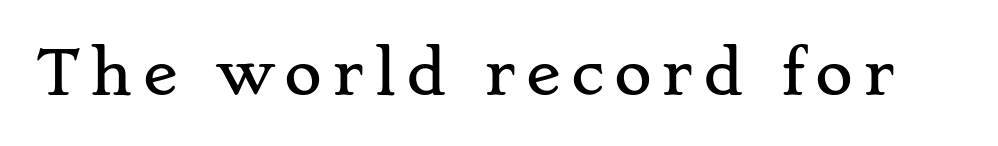
{"serif": "yes", "italic": "no", "width": "wide", "stroke_contrast": "low", "x_height": "small", "monospaced": "no", "underline": "no", "glyph_px": 58}
